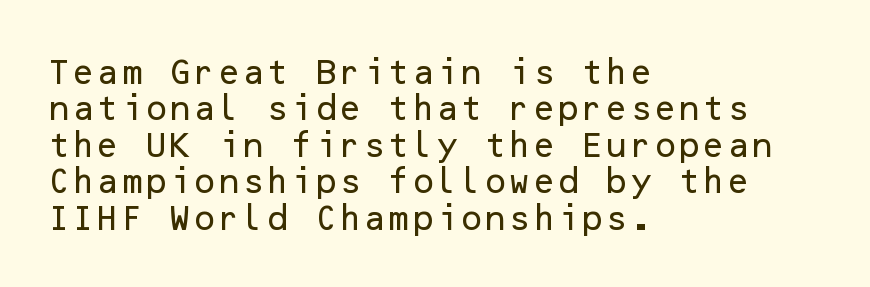
The image shows 28 px sans-serif type, upright; set left-aligned, normal line spacing (1.3x), normal letter spacing, not underlined; low stroke contrast and a medium x-height.
